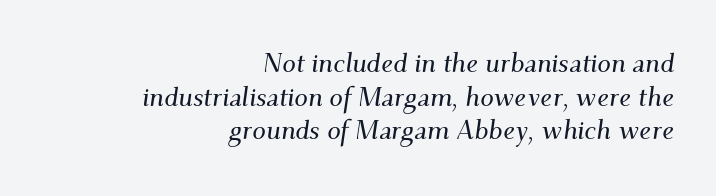
The image shows 27 px text type, italic (leaning right); set right-aligned, normal line spacing (1.25x), normal letter spacing, not underlined.
